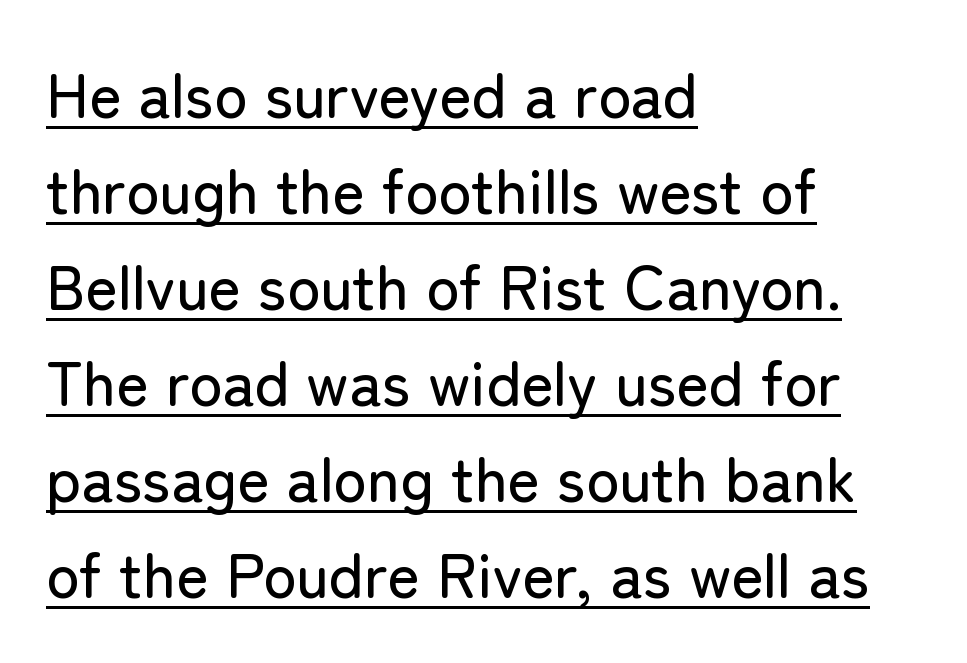
{"serif": "no", "italic": "no", "width": "normal", "stroke_contrast": "low", "x_height": "medium", "monospaced": "no", "underline": "yes", "align": "left", "line_spacing": "normal", "line_spacing_ratio": 1.55, "letter_spacing": "normal", "letter_spacing_em": 0.0, "glyph_px": 62}
